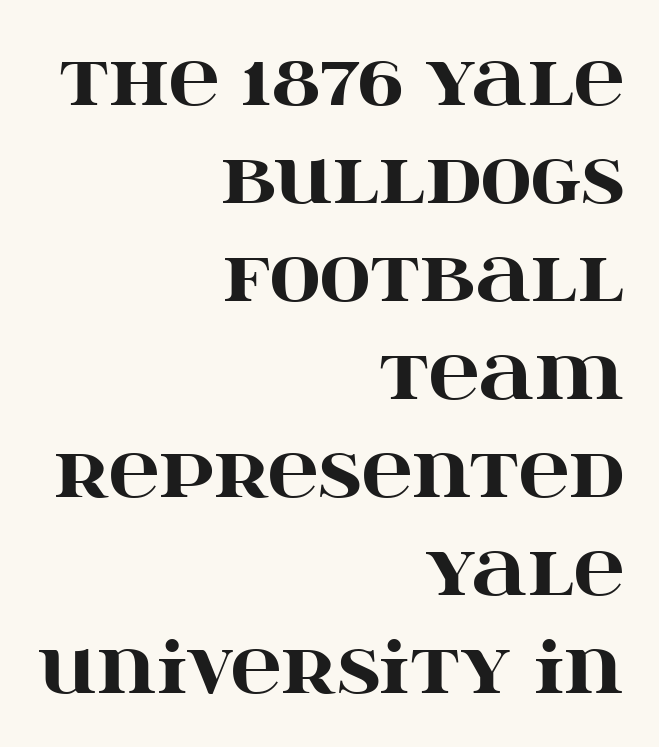
Each word holds together tightly as a unit, with standard inter-letter gaps. Thick stems and heavy bowls — unmistakably bold. Leading: standard. This sample uses an upright cut, with every glyph sitting square on the baseline. You could not count columns in this text — the font is proportionally spaced.
